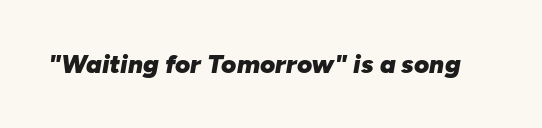
The image shows 26 px bold type, italic (leaning right); set normal letter spacing, not underlined.
